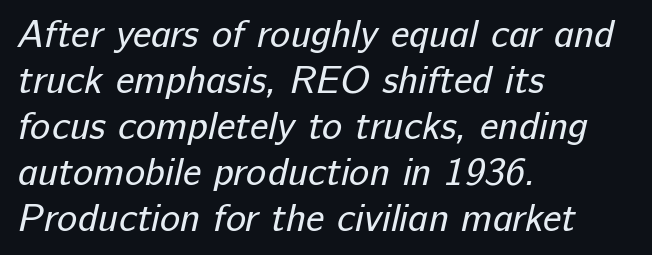
Here the designer chose a conventional face with non-uniform glyph widths. Type style note: lacks serifs. The horizontal fit of the characters is conventional and even. Heft: none added — not bold.
